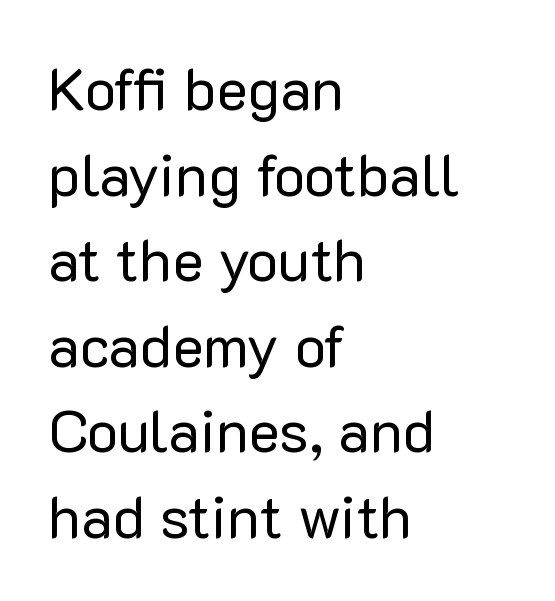
Q: Is the text bold? A: No.
Q: Is the text italic (slanted)? A: No, it is upright.
Q: Is the typeface a serif or a sans-serif typeface? A: Sans-serif.
Q: Is the text underlined? A: No.
Q: How is the paragraph aligned? A: Left-aligned.
Q: Is the spacing between letters normal or unusually wide? A: Normal.
Q: Is the spacing between lines tight, normal or loose? A: Normal.
Q: Width (condensed, normal, or wide)? A: Normal.
Q: Stroke contrast? A: Low.
Q: x-height? A: Medium.
Q: Monospaced? A: No.
